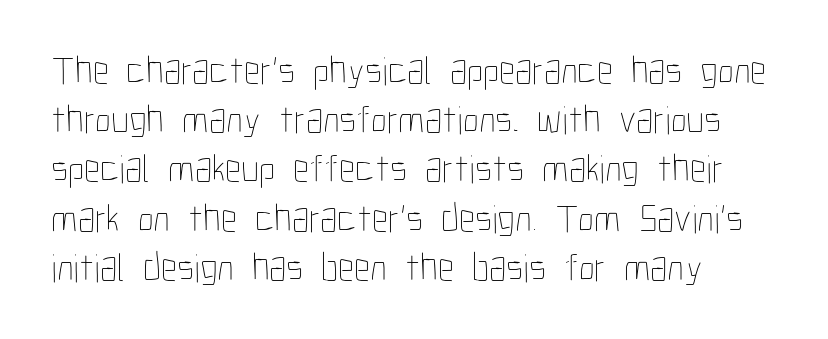
Designer's note — italics off, roman on. Each stroke keeps to a modest, everyday thickness or less. The letters sit at their default tracking, neither squeezed nor spread. Here the designer chose a conventional face with non-uniform glyph widths. Beneath every word, the page is bare. Line beginnings align vertically; line endings do not.
